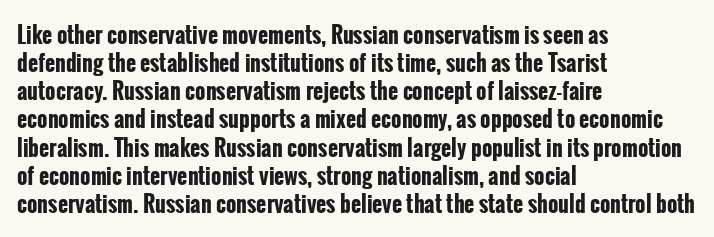
{"italic": "no", "bold": "yes", "underline": "no", "align": "left", "line_spacing": "normal", "line_spacing_ratio": 1.28, "letter_spacing": "normal", "letter_spacing_em": 0.0, "glyph_px": 22}
